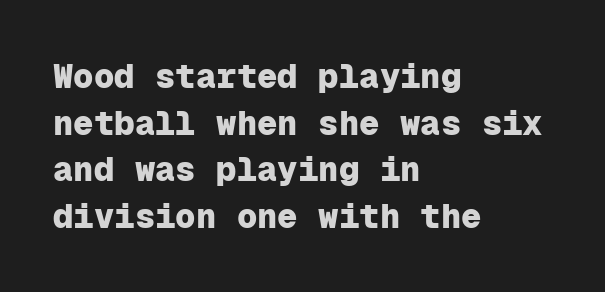
The image shows 34 px heavy sans-serif type, upright, monospaced; set left-aligned, normal line spacing (1.37x), normal letter spacing, not underlined; low stroke contrast and a medium x-height.
